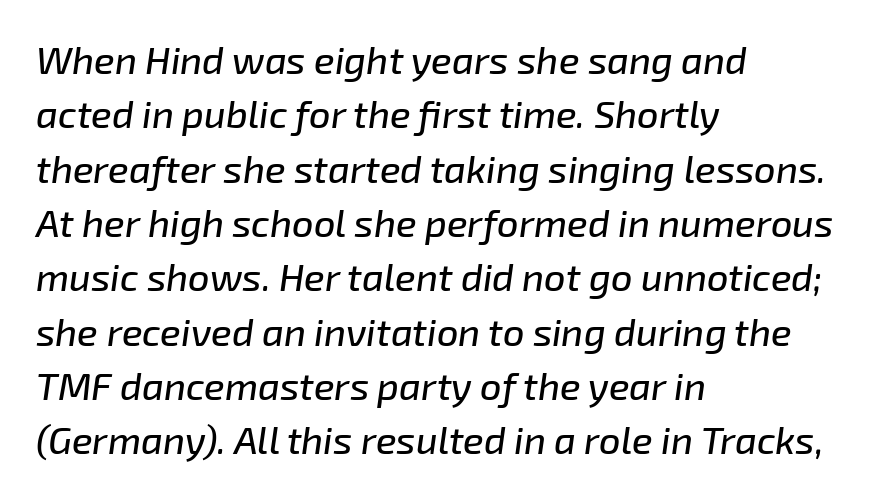
Yep, that's italic — everything's leaning. Horizontally, the lines are justified to the leading edge only. The letters sit at their default tracking, neither squeezed nor spread. Looks like regular typesetting: each glyph gets only the width it needs. Descenders hang freely into open space. Is there much room between lines? A standard amount, neither cramped nor airy.
